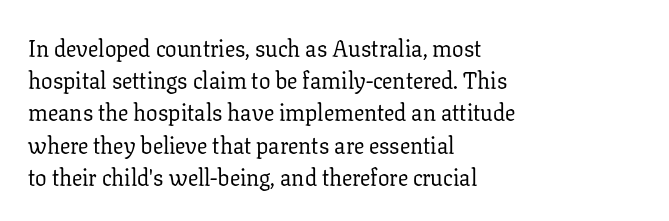
The image shows 23 px text type, upright; set left-aligned, normal line spacing (1.4x), normal letter spacing, not underlined.
